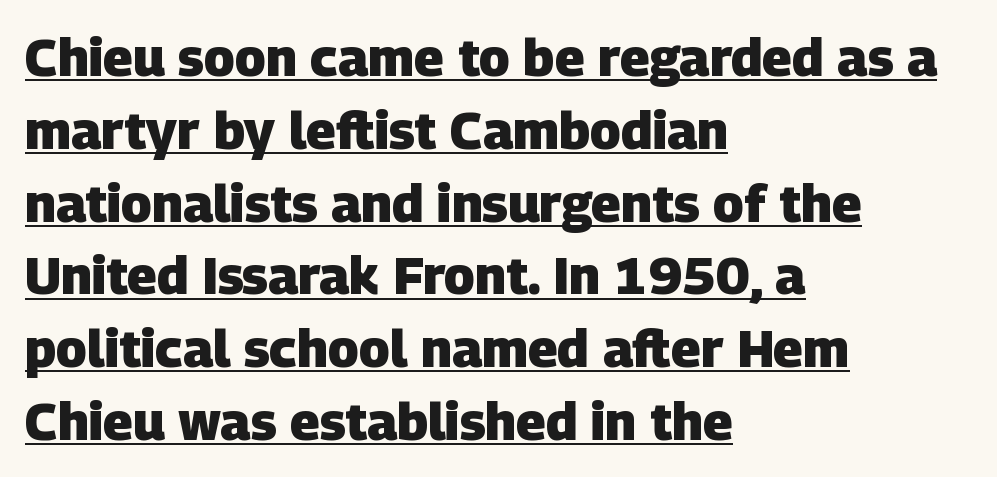
{"serif": "no", "bold": "yes", "weight": "heavy", "width": "normal", "stroke_contrast": "low", "x_height": "large", "monospaced": "no", "underline": "yes", "align": "left", "line_spacing": "normal", "line_spacing_ratio": 1.4, "letter_spacing": "normal", "letter_spacing_em": 0.0, "glyph_px": 52}
